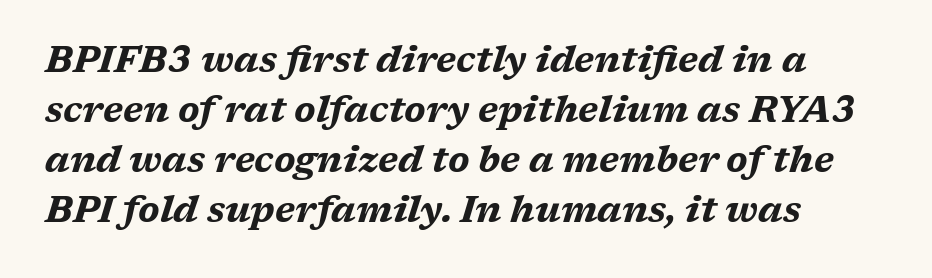
The image shows 36 px bold, wide type, italic (leaning right); set left-aligned, normal line spacing (1.39x), normal letter spacing, not underlined; medium stroke contrast and a medium x-height.
